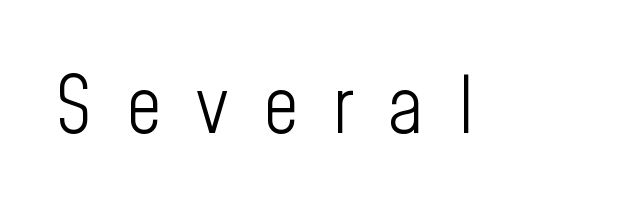
{"serif": "no", "italic": "no", "bold": "no", "weight": "light", "width": "condensed", "stroke_contrast": "low", "x_height": "medium", "monospaced": "no", "underline": "no", "letter_spacing": "wide", "letter_spacing_em": 0.44, "glyph_px": 78}
